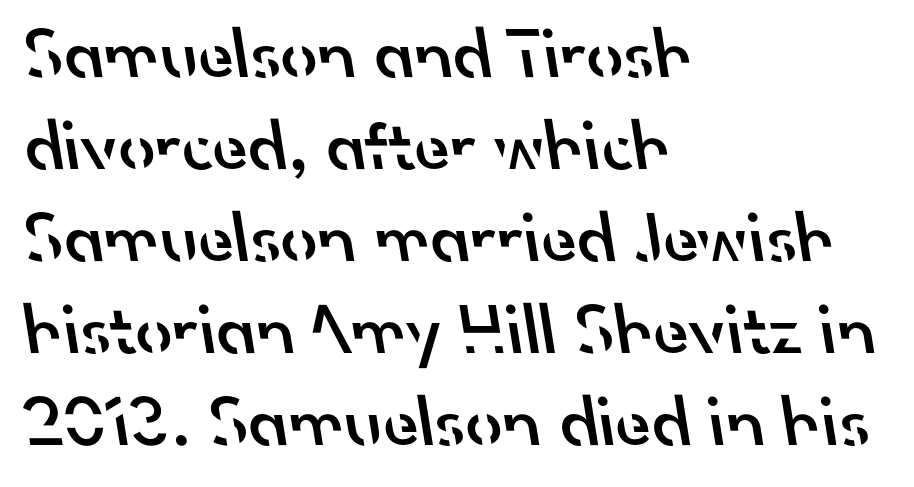
The image shows 73 px semibold sans-serif type; set left-aligned, normal line spacing (1.26x), normal letter spacing, not underlined; low stroke contrast and a small x-height.
